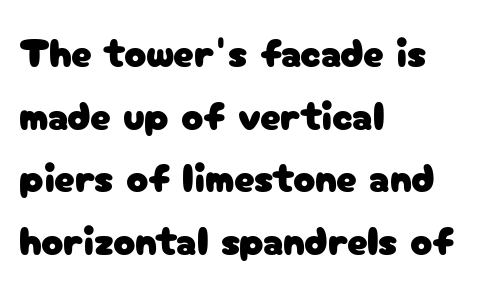
The image shows 41 px sans-serif type, upright; set left-aligned, normal line spacing (1.53x), normal letter spacing, not underlined; low stroke contrast and a medium x-height.
